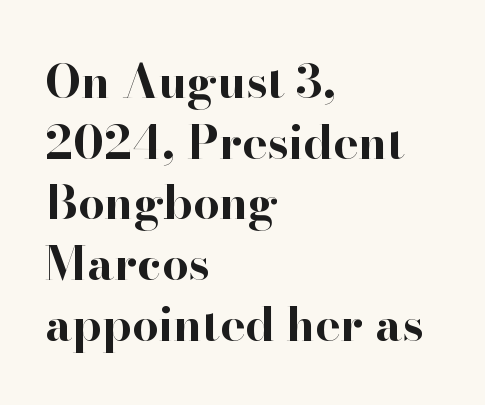
Q: Is the text bold? A: Yes.
Q: Is the text italic (slanted)? A: No, it is upright.
Q: Is the typeface a serif or a sans-serif typeface? A: Serif.
Q: Is the text underlined? A: No.
Q: How is the paragraph aligned? A: Left-aligned.
Q: Is the spacing between letters normal or unusually wide? A: Normal.
Q: Is the spacing between lines tight, normal or loose? A: Normal.
Q: Width (condensed, normal, or wide)? A: Normal.
Q: Stroke contrast? A: High.
Q: x-height? A: Small.
Q: Monospaced? A: No.
